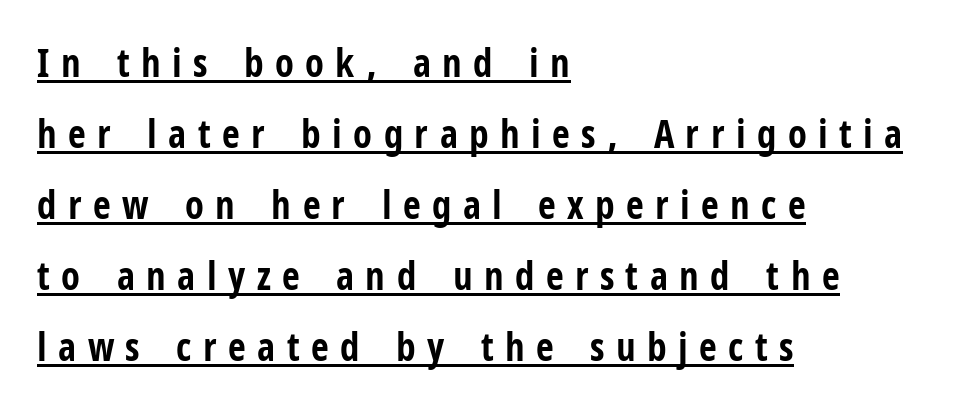
{"serif": "no", "italic": "no", "bold": "yes", "weight": "bold", "width": "condensed", "stroke_contrast": "low", "x_height": "medium", "monospaced": "no", "underline": "yes", "align": "left", "line_spacing_ratio": 1.82, "letter_spacing": "wide", "letter_spacing_em": 0.29, "glyph_px": 39}
